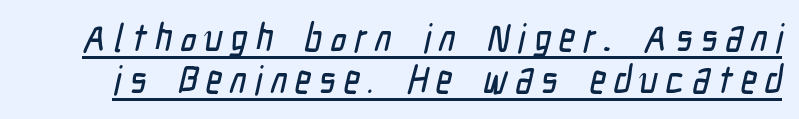
Q: Is the typeface a serif or a sans-serif typeface? A: Sans-serif.
Q: Is the text underlined? A: Yes.
Q: Is the spacing between letters normal or unusually wide? A: Unusually wide.
Q: Is the spacing between lines tight, normal or loose? A: Tight.
Q: Width (condensed, normal, or wide)? A: Condensed.
Q: Stroke contrast? A: Low.
Q: x-height? A: Medium.
Q: Monospaced? A: No.
